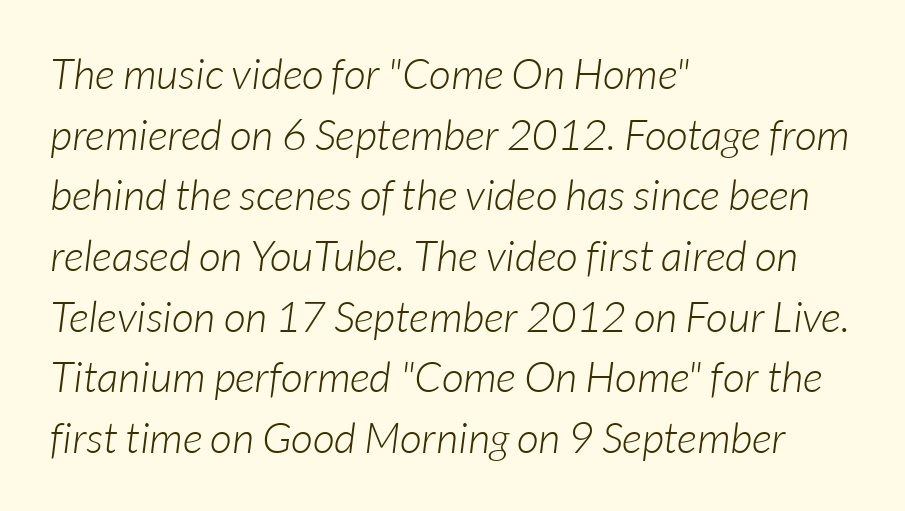
Has an underline been added? It has not. Whoever set this chose a conventional vertical rhythm. The rendering uses natural spacing where letterforms have individual widths. This is not heavy type; no bold has been used. Note: no serifs on the glyphs. Typeset ragged right — the left edge is the straight one.
